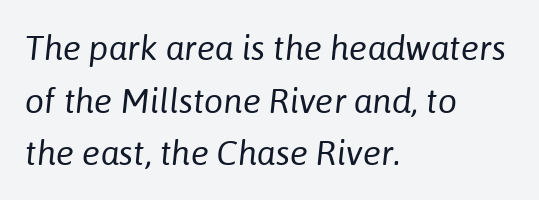
Q: Is the text bold? A: No.
Q: Is the text italic (slanted)? A: Yes, it leans right by about 6 degrees.
Q: Is the text underlined? A: No.
Q: How is the paragraph aligned? A: Left-aligned.
Q: Is the spacing between letters normal or unusually wide? A: Normal.
Q: Is the spacing between lines tight, normal or loose? A: Normal.
Q: Width (condensed, normal, or wide)? A: Normal.
Q: Stroke contrast? A: Low.
Q: x-height? A: Medium.
Q: Monospaced? A: No.
